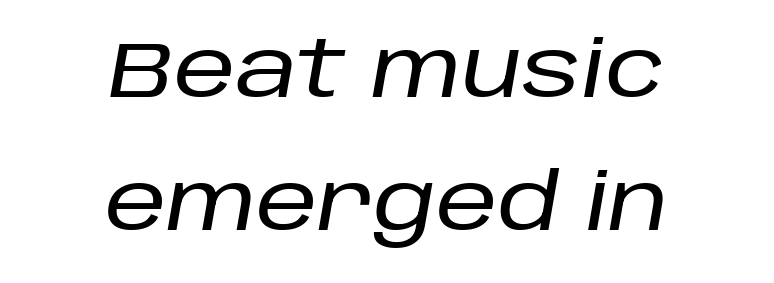
Q: Is the text italic (slanted)? A: Yes, it leans right by about 10 degrees.
Q: Is the text underlined? A: No.
Q: How is the paragraph aligned? A: Centered.
Q: Is the spacing between letters normal or unusually wide? A: Normal.
Q: Is the spacing between lines tight, normal or loose? A: Normal.
Q: Width (condensed, normal, or wide)? A: Normal.
Q: Stroke contrast? A: Low.
Q: x-height? A: Large.
Q: Monospaced? A: No.
